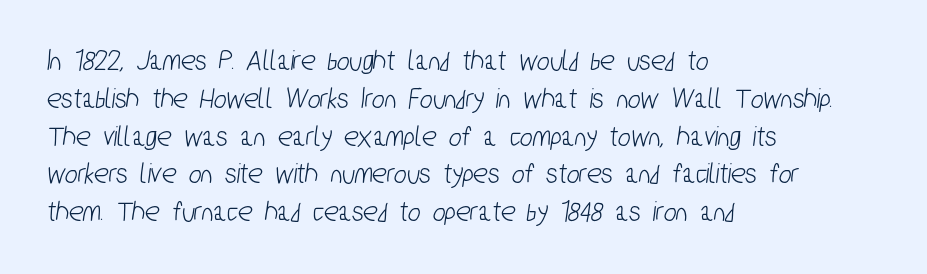
{"serif": "no", "width": "condensed", "stroke_contrast": "low", "x_height": "medium", "monospaced": "no", "underline": "no", "align": "left", "line_spacing": "normal", "line_spacing_ratio": 1.26, "letter_spacing": "normal", "letter_spacing_em": 0.0, "glyph_px": 30}
